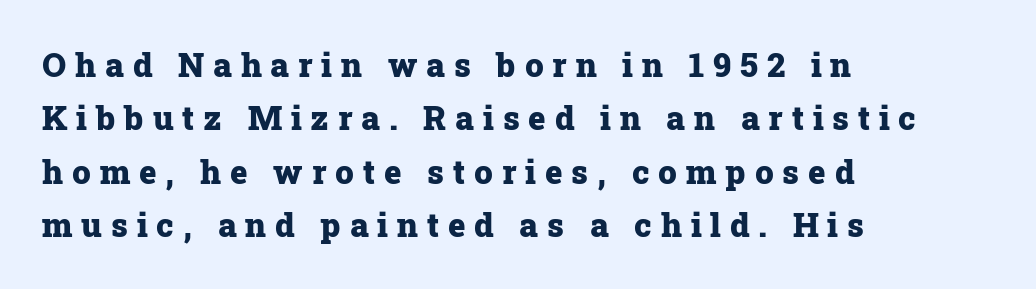
Q: Is the text bold? A: Yes.
Q: Is the text italic (slanted)? A: No, it is upright.
Q: Is the typeface a serif or a sans-serif typeface? A: Serif.
Q: Is the text underlined? A: No.
Q: How is the paragraph aligned? A: Left-aligned.
Q: Is the spacing between letters normal or unusually wide? A: Unusually wide.
Q: Is the spacing between lines tight, normal or loose? A: Normal.
Q: Width (condensed, normal, or wide)? A: Normal.
Q: Stroke contrast? A: Low.
Q: x-height? A: Medium.
Q: Monospaced? A: No.
